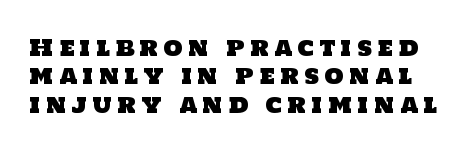
The image shows 22 px text type; set normal line spacing (1.29x), unusually wide letter spacing (+0.25 em), not underlined.
